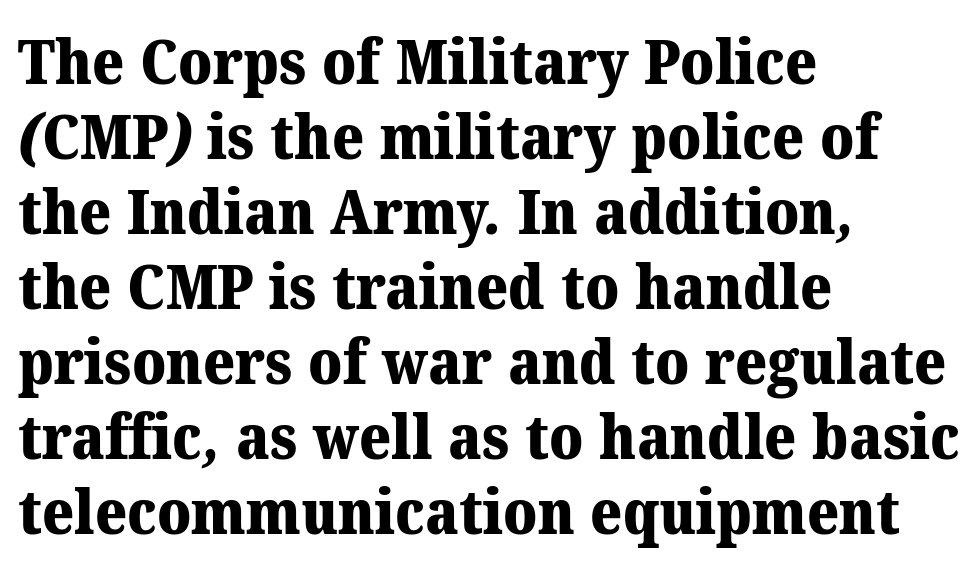
The glyphs have the mass of a bold cut. Layout note: lines flush left. Each row of text sits above clean, open space. You could call the tracking neutral — neither tight nor loose. The passage shown is typeset with a serif family. Here the designer chose a conventional face with non-uniform glyph widths.
